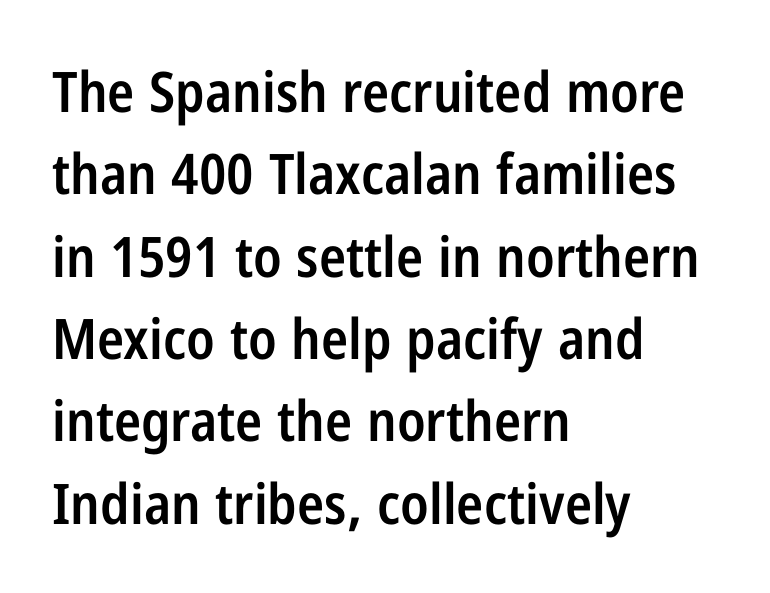
{"serif": "no", "italic": "no", "bold": "semi", "weight": "semibold", "width": "condensed", "stroke_contrast": "low", "x_height": "medium", "monospaced": "no", "underline": "no", "align": "left", "line_spacing": "normal", "line_spacing_ratio": 1.47, "letter_spacing": "normal", "letter_spacing_em": 0.0, "glyph_px": 56}
